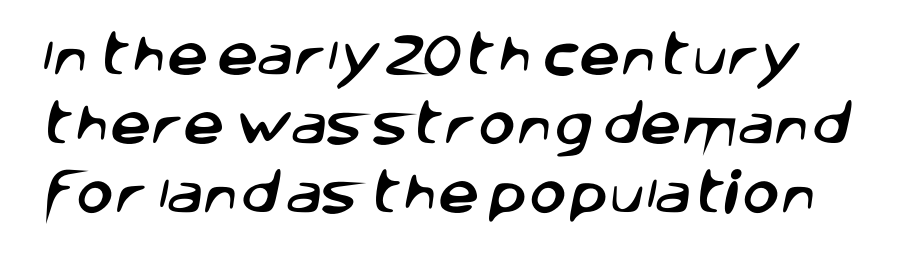
Q: Is the typeface a serif or a sans-serif typeface? A: Sans-serif.
Q: Is the text underlined? A: No.
Q: Is the spacing between letters normal or unusually wide? A: Normal.
Q: Is the spacing between lines tight, normal or loose? A: Normal.
Q: Width (condensed, normal, or wide)? A: Normal.
Q: Stroke contrast? A: Low.
Q: x-height? A: Large.
Q: Monospaced? A: No.
